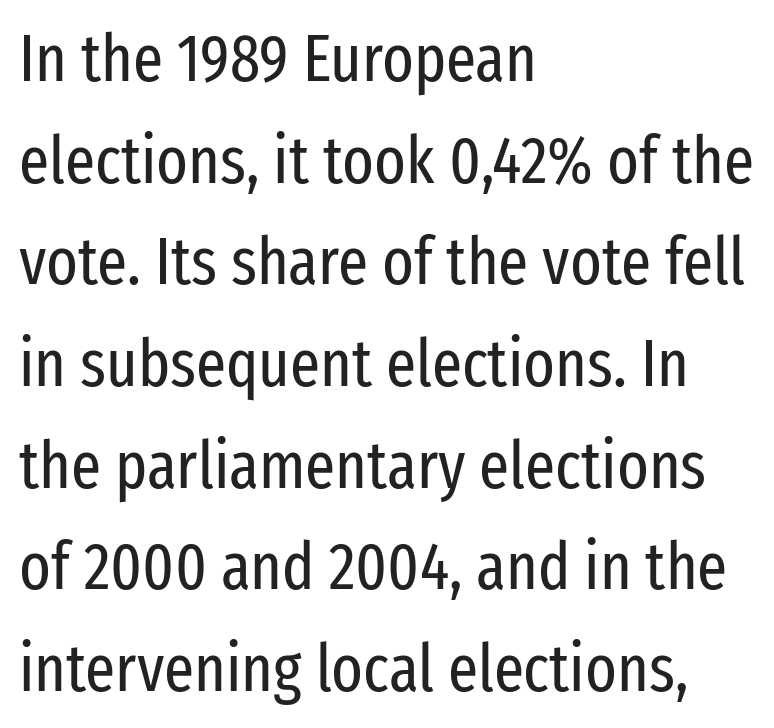
The image shows 66 px regular-weight, condensed sans-serif type, upright; set left-aligned, normal line spacing (1.54x), normal letter spacing, not underlined; low stroke contrast and a medium x-height.
